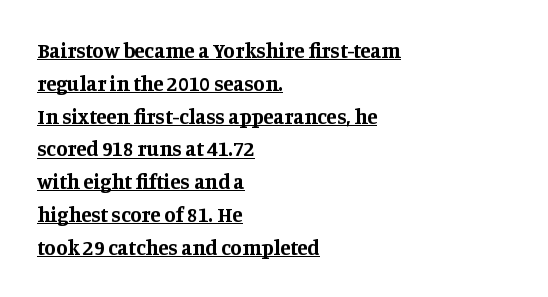
The image shows 21 px bold type, upright; set left-aligned, normal line spacing (1.56x), normal letter spacing, underlined.
